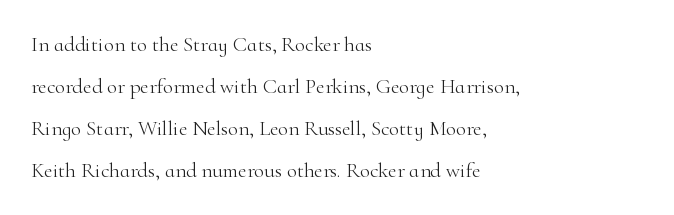
Nobody touched the tracking dial on this one. These lines stand farther apart than default settings would place them. Letters rest on an invisible, unmarked baseline. Notice how the passage keeps a crisp vertical edge on the left only. Compared with a typical body face, this is equally light or lighter still. Upright lettering throughout.
